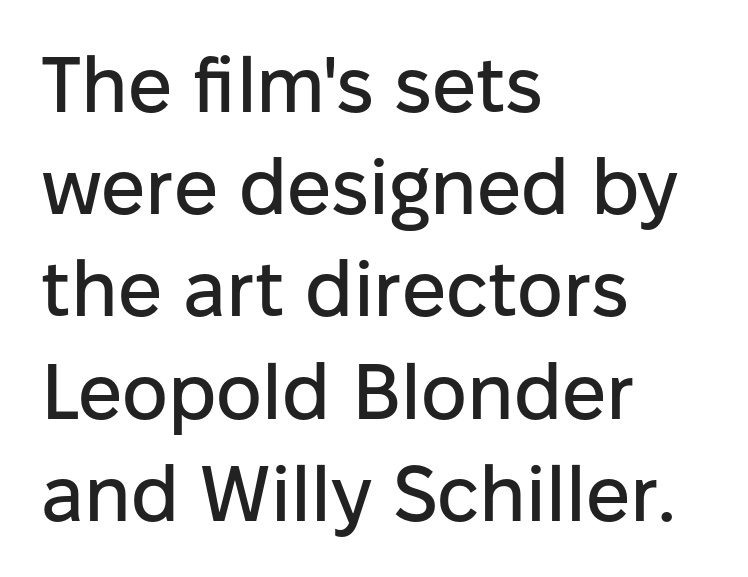
Q: Is the text italic (slanted)? A: No, it is upright.
Q: Is the typeface a serif or a sans-serif typeface? A: Sans-serif.
Q: Is the text underlined? A: No.
Q: How is the paragraph aligned? A: Left-aligned.
Q: Is the spacing between letters normal or unusually wide? A: Normal.
Q: Is the spacing between lines tight, normal or loose? A: Normal.
Q: Width (condensed, normal, or wide)? A: Normal.
Q: Stroke contrast? A: Low.
Q: x-height? A: Medium.
Q: Monospaced? A: No.
